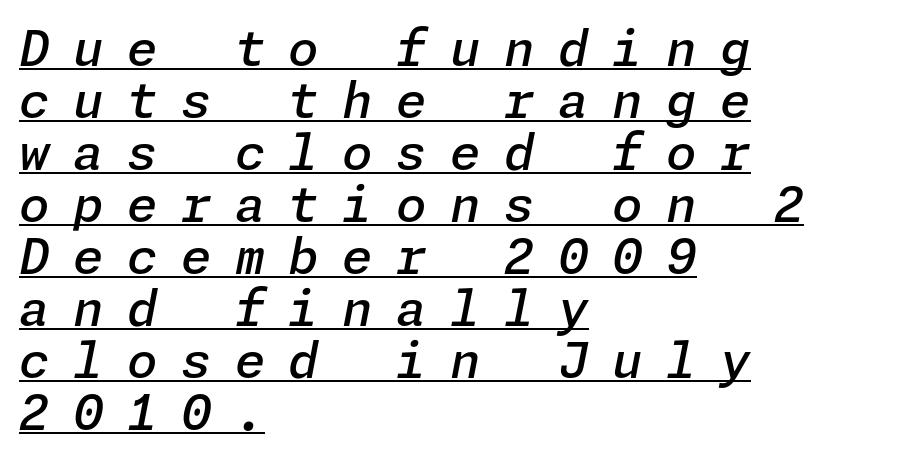
Tall strokes in this sample are angled rather than plumb. The passage shown is underscored from start to finish. These lines have a slow, spaced-out rhythm from letter to letter. Reading down the column, the eye jumps only a short way to each next line. Strokes here are thickened, but only to semibold level. Typeset ragged right — the left edge is the straight one.
